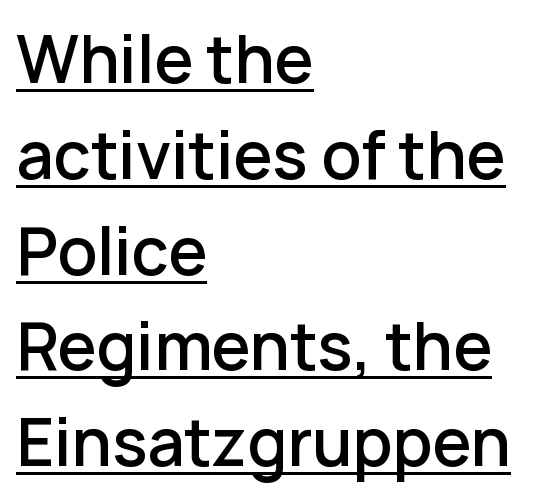
Caption: lettering with a line underneath. The letters sit at their default tracking, neither squeezed nor spread. Tall strokes in this sample are plumb rather than angled. Evenly set lines give the paragraph a standard silhouette. A somewhat darkened texture: the type is semibold rather than bold.
